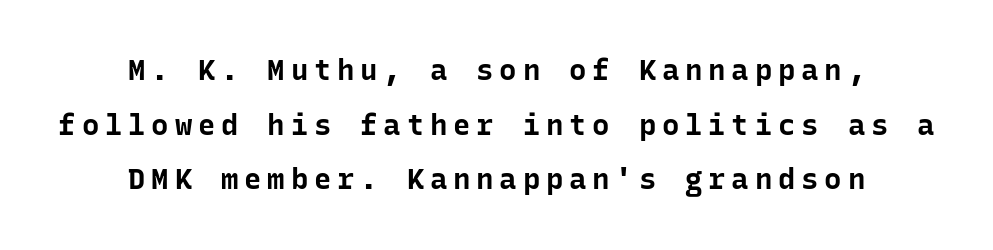
This sample uses expanded letter spacing, leaving extra air between glyphs. The passage shown is typed in a monospace face where columns stay perfectly aligned. Check where the strokes stop: nothing finishes them off — pure sans. Honestly, there is no underline to notice here at all. Its strokes are broad and dark, the hallmark of bold type. The compositor balanced each line on the midline.
